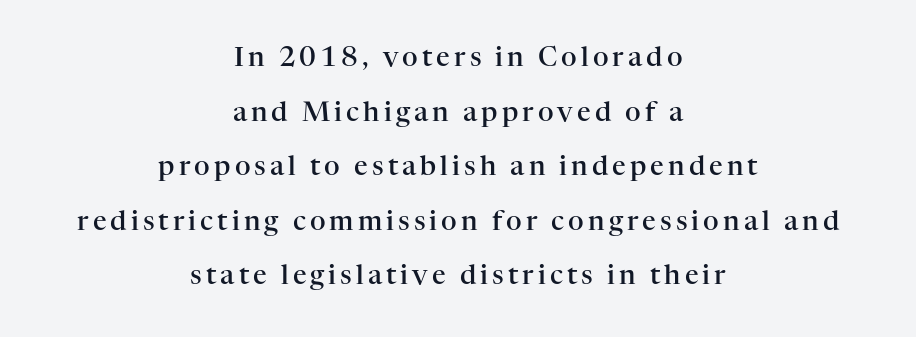
{"italic": "no", "bold": "semi", "underline": "no", "align": "center", "line_spacing": "loose", "line_spacing_ratio": 2.02, "glyph_px": 27}
